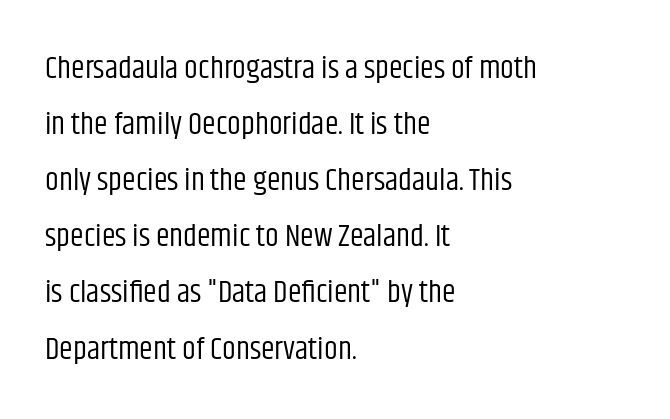
The image shows 31 px regular-weight, condensed sans-serif type, upright; set left-aligned, line spacing 1.81x, normal letter spacing, not underlined; low stroke contrast and a large x-height.
